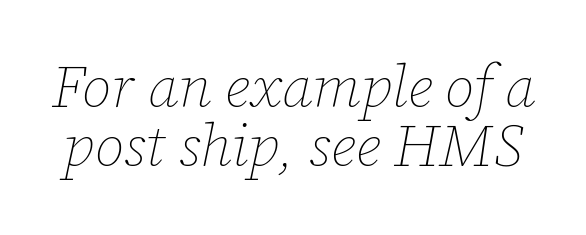
The face looks like a standard text weight, possibly lighter. The letters sit at their default tracking, neither squeezed nor spread. The zone under the glyphs is completely vacant. The face used here is proportionally spaced, like ordinary book or web type. Yep, that's italic — everything's leaning. Summary of vertical rhythm: compact, with narrow interline spacing.
